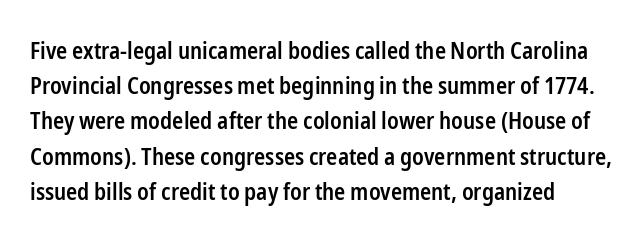
The image shows 23 px text type, upright; set left-aligned, normal line spacing (1.53x), normal letter spacing, not underlined.
